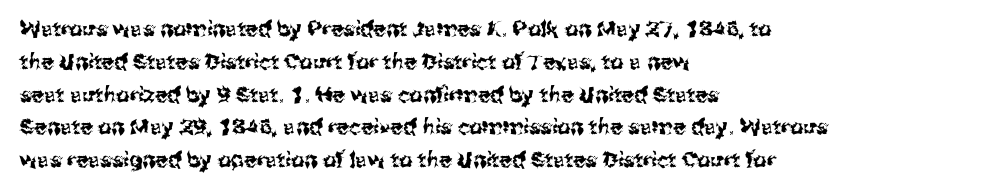
Q: Is the text italic (slanted)? A: No, it is upright.
Q: Is the text underlined? A: No.
Q: How is the paragraph aligned? A: Left-aligned.
Q: Is the spacing between letters normal or unusually wide? A: Normal.
Q: Is the spacing between lines tight, normal or loose? A: Normal.
